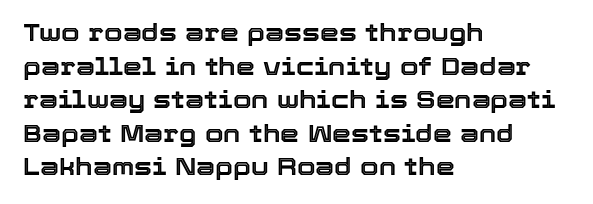
{"italic": "no", "underline": "no", "align": "left", "line_spacing": "normal", "line_spacing_ratio": 1.4, "letter_spacing": "normal", "letter_spacing_em": 0.0, "glyph_px": 24}
